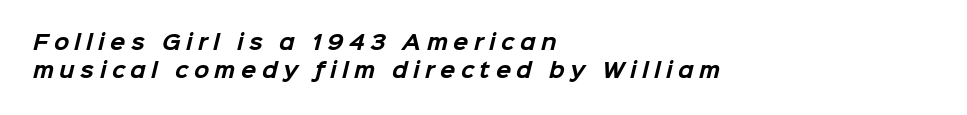
{"bold": "yes", "underline": "no", "align": "left", "line_spacing": "normal", "line_spacing_ratio": 1.39, "letter_spacing": "wide", "letter_spacing_em": 0.27, "glyph_px": 20}
